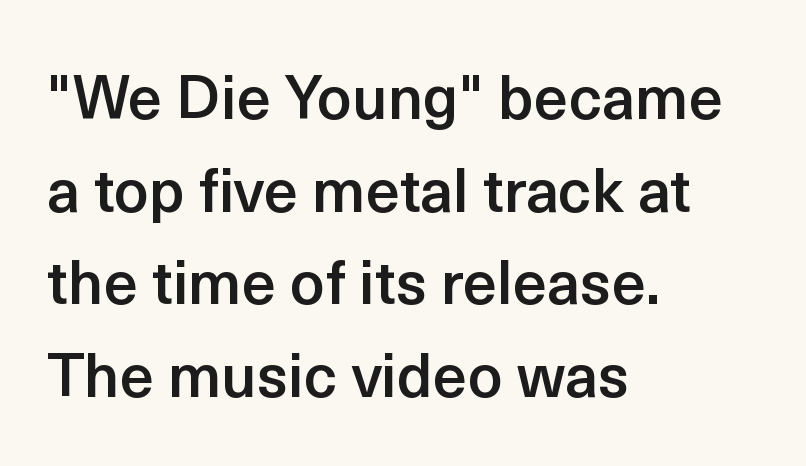
Q: Is the text bold? A: Semi-bold.
Q: Is the text italic (slanted)? A: No, it is upright.
Q: Is the typeface a serif or a sans-serif typeface? A: Sans-serif.
Q: Is the text underlined? A: No.
Q: How is the paragraph aligned? A: Left-aligned.
Q: Is the spacing between letters normal or unusually wide? A: Normal.
Q: Is the spacing between lines tight, normal or loose? A: Normal.
Q: Width (condensed, normal, or wide)? A: Normal.
Q: x-height? A: Medium.
Q: Monospaced? A: No.
